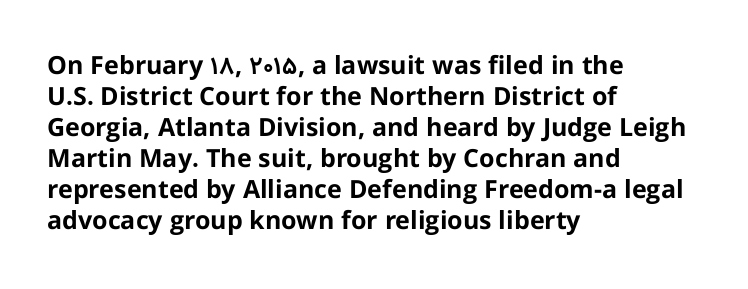
{"italic": "no", "bold": "yes", "underline": "no", "align": "left", "line_spacing_ratio": 1.24, "letter_spacing": "normal", "letter_spacing_em": 0.0, "glyph_px": 25}
